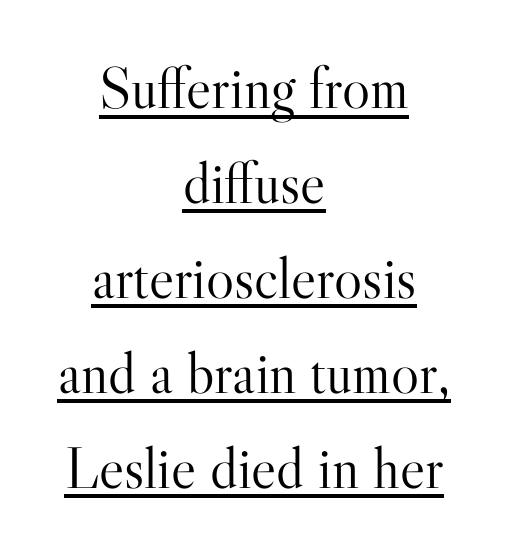
The rendered words wear a rule along their underside. Line spacing here is normal. No chunkiness to these letters — they're not bold. Upright lettering throughout.
